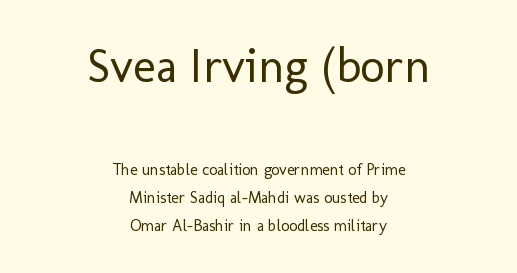
{"serif": "no", "italic": "no", "bold": "no", "weight": "regular", "width": "normal", "stroke_contrast": "low", "x_height": "medium", "monospaced": "no", "underline": "no", "align": "center", "line_spacing_ratio": 1.76, "letter_spacing": "normal", "letter_spacing_em": 0.0, "larger_block": "first", "size_ratio": 3.0, "glyph_px": 48}
